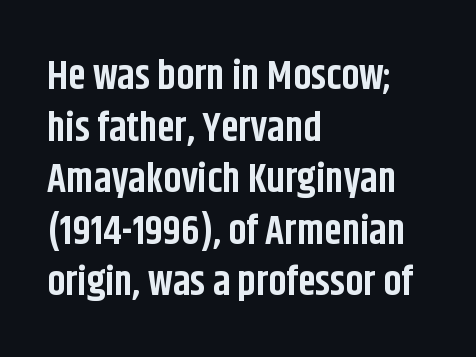
The face used here has the dense, thick strokes of a bold. Tracking value appears to be zero — textbook default spacing. Tall strokes in this sample are plumb rather than angled. You can tell from the bare stems that sans-serif type was used. Here the designer chose a conventional face with non-uniform glyph widths.
